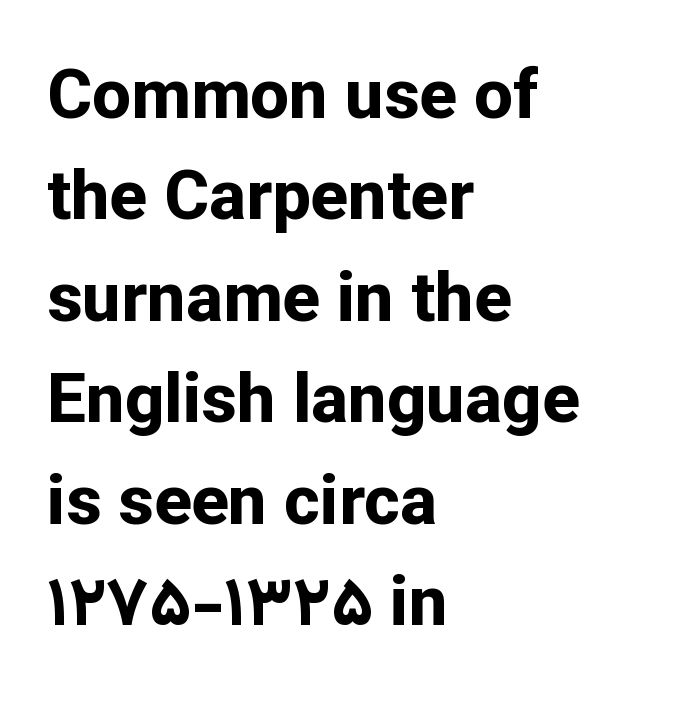
Q: Is the text bold? A: Yes.
Q: Is the text italic (slanted)? A: No, it is upright.
Q: Is the typeface a serif or a sans-serif typeface? A: Sans-serif.
Q: Is the text underlined? A: No.
Q: How is the paragraph aligned? A: Left-aligned.
Q: Is the spacing between letters normal or unusually wide? A: Normal.
Q: Is the spacing between lines tight, normal or loose? A: Normal.
Q: Width (condensed, normal, or wide)? A: Normal.
Q: Stroke contrast? A: Low.
Q: x-height? A: Medium.
Q: Monospaced? A: No.
